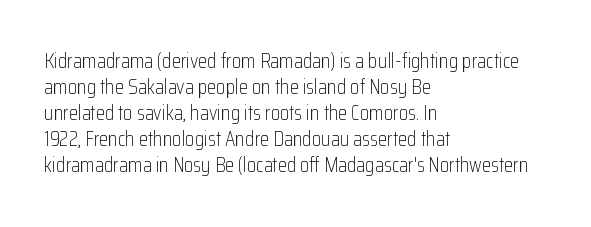
Q: Is the text bold? A: No.
Q: Is the text italic (slanted)? A: No, it is upright.
Q: Is the text underlined? A: No.
Q: How is the paragraph aligned? A: Left-aligned.
Q: Is the spacing between letters normal or unusually wide? A: Normal.
